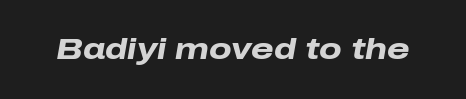
{"italic": "yes", "lean": "right", "slant_degrees": 10, "bold": "yes", "weight": "heavy", "width": "wide", "stroke_contrast": "low", "x_height": "medium", "monospaced": "no", "underline": "no", "letter_spacing": "normal", "letter_spacing_em": 0.0, "glyph_px": 29}
